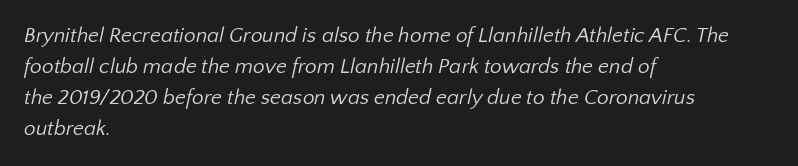
The paragraph shown leans on its left margin. Short note: letters normally spaced. A bare baseline throughout the passage. Is there much room between lines? A standard amount, neither cramped nor airy. Think standard paragraph weight, or any step lighter than that.
